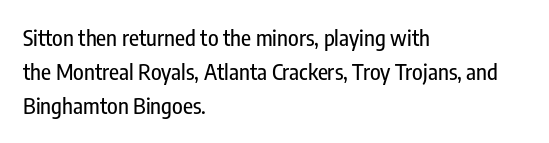
Students, observe: this is what conventionally led text looks like. This sample uses an upright cut, with every glyph sitting square on the baseline. A clean baseline with only descenders dipping below it. Each word holds together tightly as a unit, with standard inter-letter gaps.
